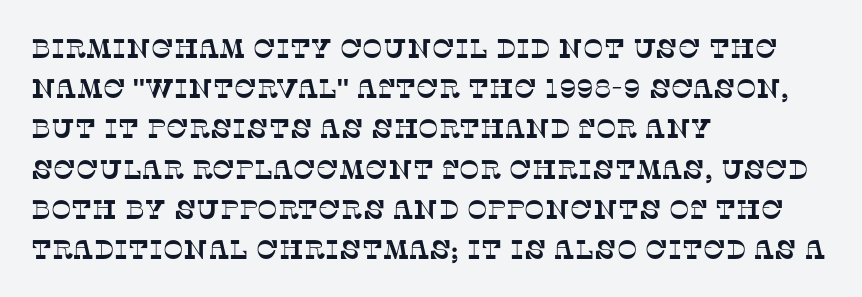
One glance says typical: line gaps are just what's usual. You could call the tracking neutral — neither tight nor loose. This rendering uses left alignment, leaving the right contour irregular. Quick note: underline off.
